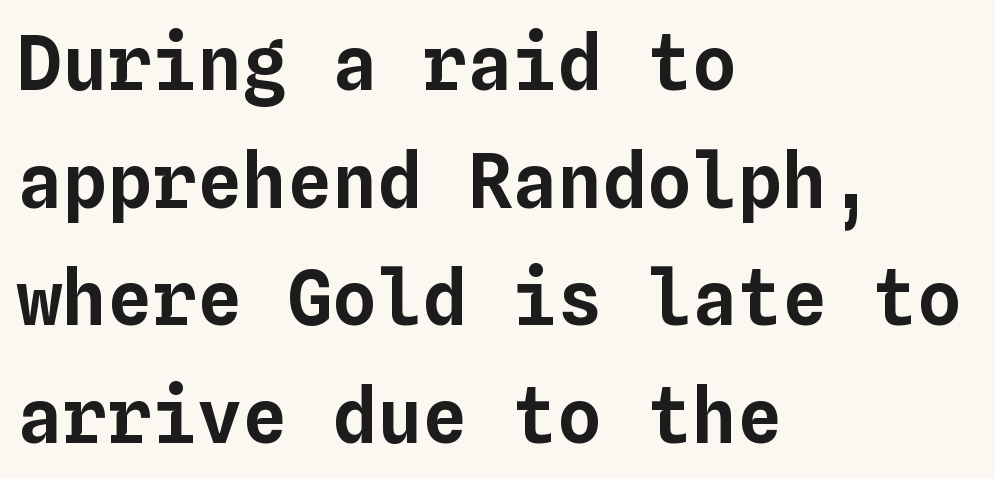
{"italic": "no", "width": "normal", "stroke_contrast": "low", "x_height": "medium", "monospaced": "yes", "underline": "no", "align": "left", "line_spacing": "normal", "line_spacing_ratio": 1.57, "letter_spacing": "normal", "letter_spacing_em": 0.0, "glyph_px": 75}
